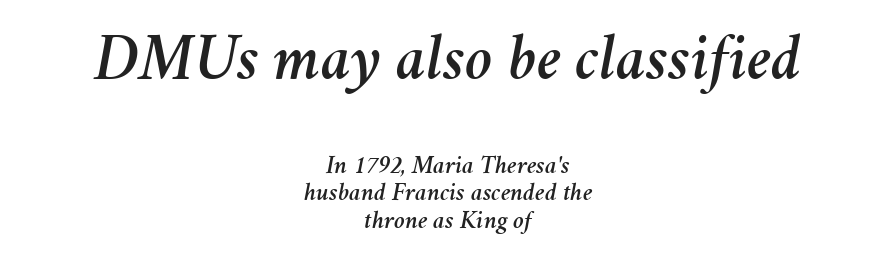
Every character sits at an angle, as italics do. Larger block? The one above; the one below is distinctly smaller. The text block is weighted toward neither margin, spreading evenly from the middle. In terms of letterspacing, this is plain default setting.
